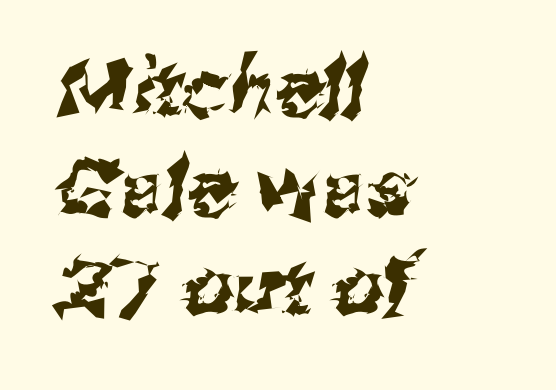
What kind of face is this? One without serifs — a sans. Any mark beneath the type? The region is blank. The lines sit at an ordinary, default distance from one another. Is this a fixed-width face? No — the glyphs have proportional, varying widths.
